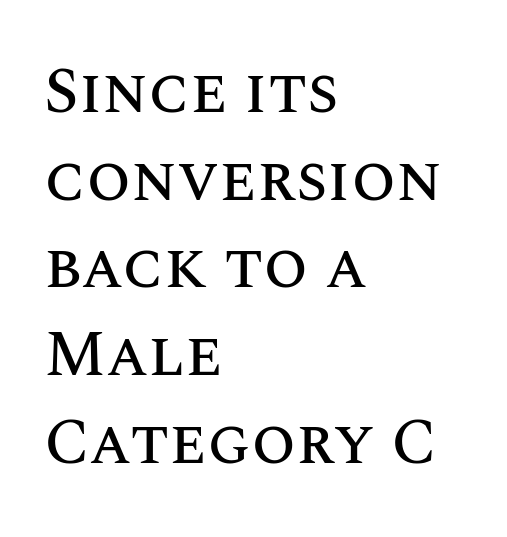
{"italic": "no", "width": "normal", "stroke_contrast": "medium", "x_height": "large", "monospaced": "no", "underline": "no", "align": "left", "line_spacing": "normal", "line_spacing_ratio": 1.37, "letter_spacing": "normal", "letter_spacing_em": 0.0, "glyph_px": 64}
